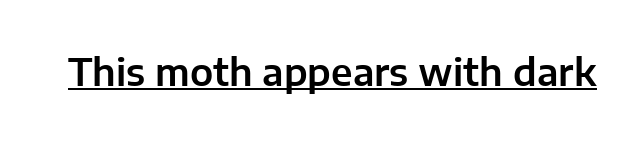
Unlike italic type, these characters show no tilt at all. You could call the tracking neutral — neither tight nor loose. Is this a fixed-width face? No — the glyphs have proportional, varying widths. Underlined type. Nothing sits at the stroke ends, so this counts as sans-serif.
